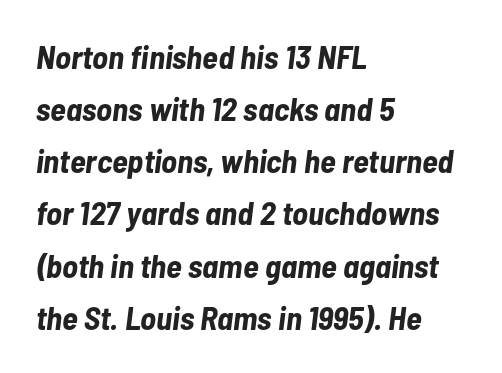
Q: Is the text bold? A: Yes.
Q: Is the text italic (slanted)? A: Yes, it leans right by about 7 degrees.
Q: Is the text underlined? A: No.
Q: How is the paragraph aligned? A: Left-aligned.
Q: Is the spacing between letters normal or unusually wide? A: Normal.
Q: Is the spacing between lines tight, normal or loose? A: Normal.
Q: Width (condensed, normal, or wide)? A: Condensed.
Q: Stroke contrast? A: Low.
Q: x-height? A: Medium.
Q: Monospaced? A: No.
